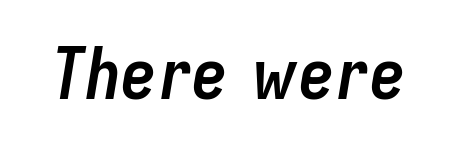
{"italic": "yes", "lean": "right", "slant_degrees": 9, "bold": "yes", "weight": "semibold", "width": "condensed", "stroke_contrast": "low", "x_height": "medium", "monospaced": "no", "underline": "no", "letter_spacing": "normal", "letter_spacing_em": 0.0, "glyph_px": 71}
